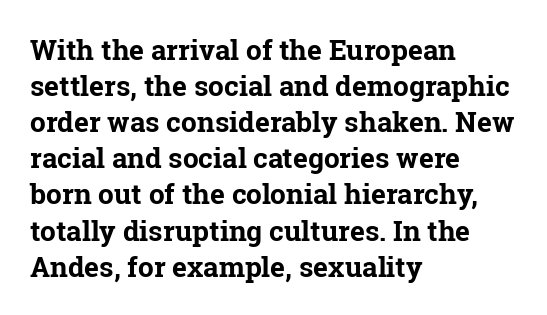
This sample keeps an unexceptional amount of space between lines. Examine the stroke ends and you'll spot serifs. Check under the words: just untouched page. Think of a printed novel: that variable character pitch is what you see here.
